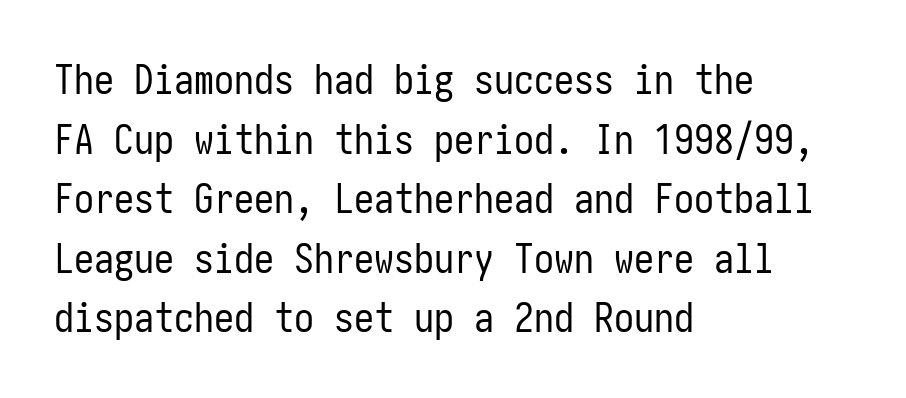
The setting favours the left margin, as ordinary paragraphs usually do. Each new line begins a customary step beneath the previous one. Bare-footed words on every line. In terms of posture, this sample is upright.
